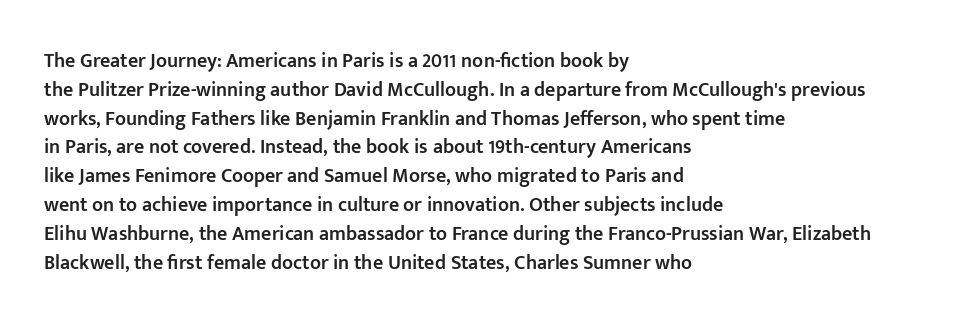
The image shows 20 px text type, upright; set left-aligned, normal line spacing (1.44x), normal letter spacing, not underlined.
